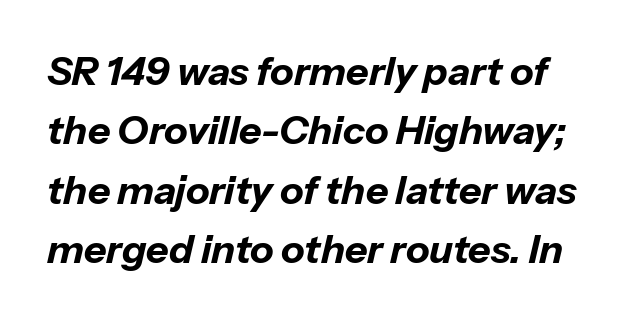
The image shows 39 px bold type, italic (leaning right); set normal line spacing (1.52x), normal letter spacing, not underlined; low stroke contrast and a medium x-height.
